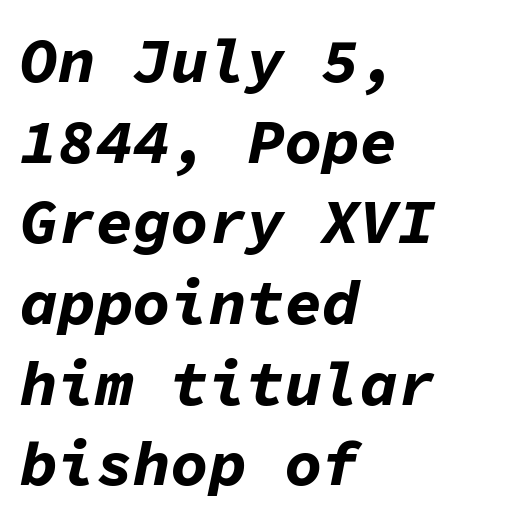
{"italic": "yes", "lean": "right", "slant_degrees": 11, "bold": "yes", "weight": "bold", "width": "normal", "stroke_contrast": "low", "x_height": "medium", "monospaced": "yes", "underline": "no", "align": "left", "line_spacing": "normal", "line_spacing_ratio": 1.28, "letter_spacing": "normal", "letter_spacing_em": 0.0, "glyph_px": 63}
